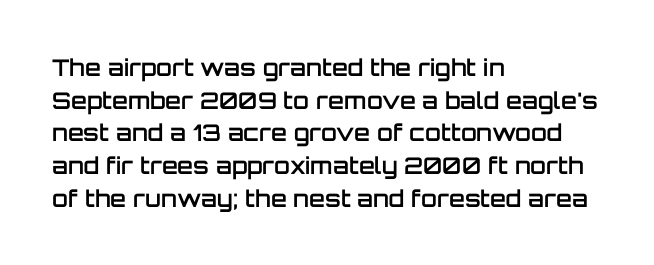
{"italic": "no", "bold": "semi", "underline": "no", "align": "left", "line_spacing": "normal", "line_spacing_ratio": 1.42, "letter_spacing": "normal", "letter_spacing_em": 0.0, "glyph_px": 23}
